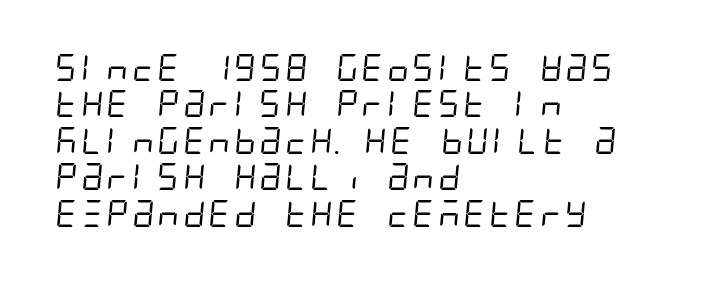
The image shows 27 px text type; set left-aligned, normal line spacing (1.35x), normal letter spacing, not underlined.
